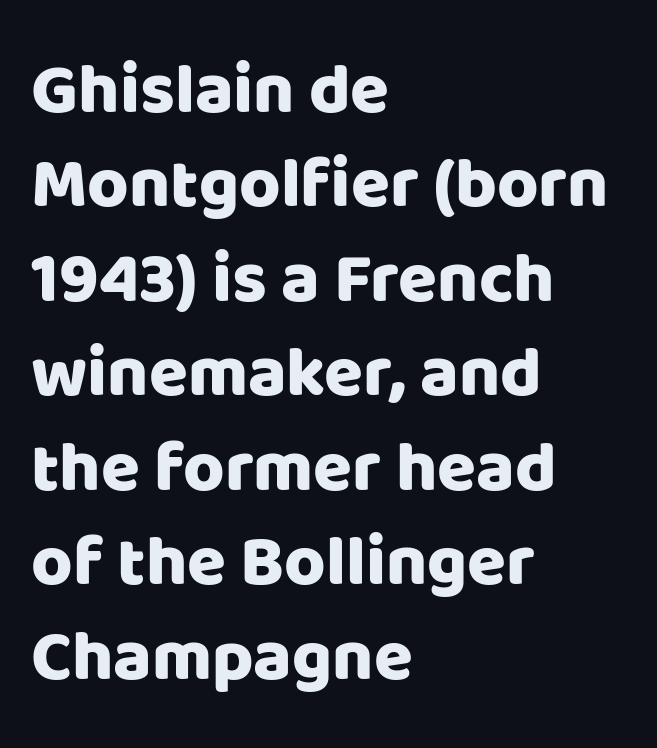
Reading down the block, your eye returns to a fixed left position each line. This is sans-serif lettering, the kind often seen on screens and signage. Type without underlining. Students, observe: this is what conventionally led text looks like. Proportional: the letters do not fall into vertical columns.
